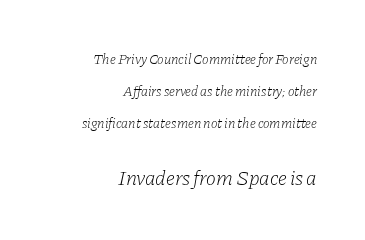
Q: Is the text bold? A: No.
Q: Is the text italic (slanted)? A: Yes, it leans right by about 11 degrees.
Q: Is the text underlined? A: No.
Q: How is the paragraph aligned? A: Right-aligned.
Q: Is the spacing between letters normal or unusually wide? A: Normal.
Q: Is the spacing between lines tight, normal or loose? A: Loose.
Q: Which block of text is set in a larger size, the first (top) or the second (bottom)? A: The second (bottom) one.
